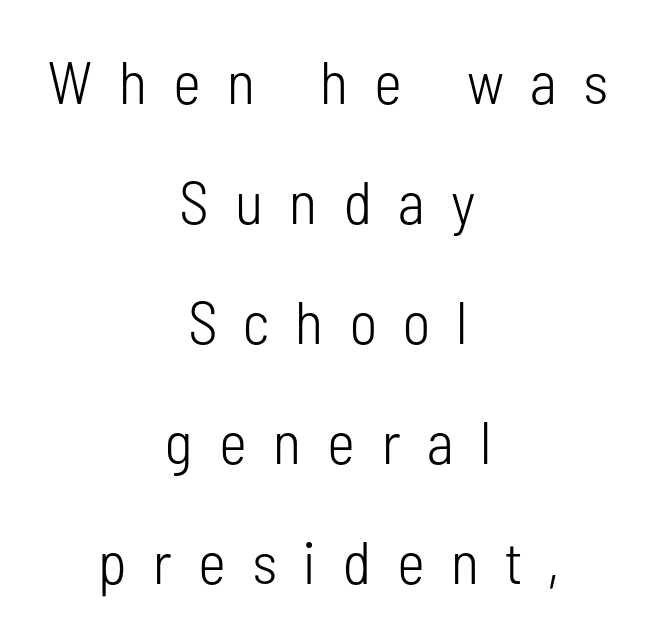
Q: Is the text bold? A: No.
Q: Is the text italic (slanted)? A: No, it is upright.
Q: Is the typeface a serif or a sans-serif typeface? A: Sans-serif.
Q: Is the text underlined? A: No.
Q: How is the paragraph aligned? A: Centered.
Q: Is the spacing between letters normal or unusually wide? A: Unusually wide.
Q: Is the spacing between lines tight, normal or loose? A: Loose.
Q: Width (condensed, normal, or wide)? A: Condensed.
Q: Stroke contrast? A: Low.
Q: x-height? A: Medium.
Q: Monospaced? A: No.
